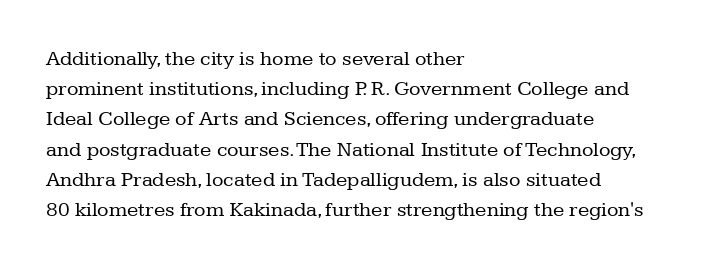
The image shows 21 px text type, upright; set left-aligned, normal line spacing (1.44x), normal letter spacing, not underlined.
